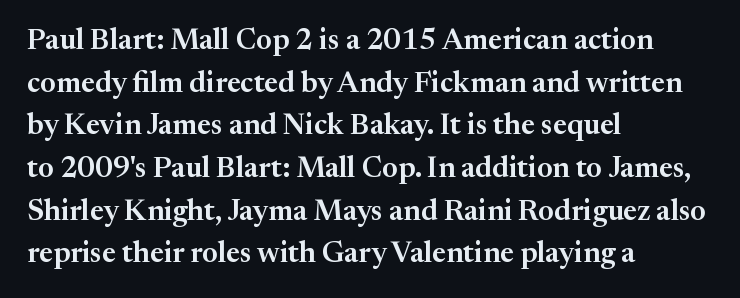
The image shows 29 px serif type, upright; set left-aligned, normal line spacing (1.47x), normal letter spacing, not underlined; medium stroke contrast and a medium x-height.
